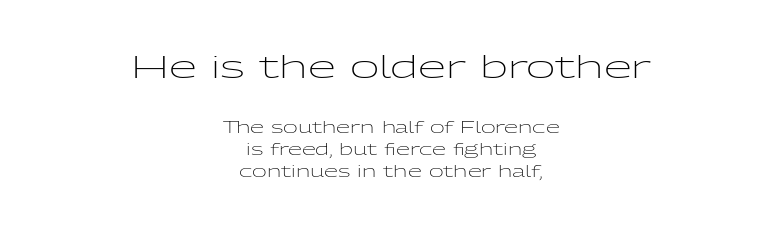
Q: Is the text bold? A: No.
Q: Is the text italic (slanted)? A: No, it is upright.
Q: Is the typeface a serif or a sans-serif typeface? A: Sans-serif.
Q: Is the text underlined? A: No.
Q: How is the paragraph aligned? A: Centered.
Q: Is the spacing between letters normal or unusually wide? A: Normal.
Q: Is the spacing between lines tight, normal or loose? A: Normal.
Q: Which block of text is set in a larger size, the first (top) or the second (bottom)? A: The first (top) one.
Q: Width (condensed, normal, or wide)? A: Wide.
Q: Stroke contrast? A: Low.
Q: x-height? A: Medium.
Q: Monospaced? A: No.
